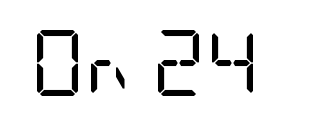
Is this a heavy cut? Hardly; it is regular or lighter. The foot of each line stays bare and open. Is this a sans? Yes — the strokes have no serifs. Characters remain perfectly vertical along every line. A typesetter would call this zero additional tracking.
